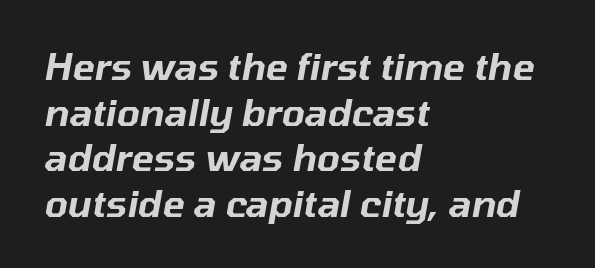
The image shows 37 px text type, italic (leaning right); set left-aligned, line spacing 1.23x, normal letter spacing, not underlined; low stroke contrast and a medium x-height.
